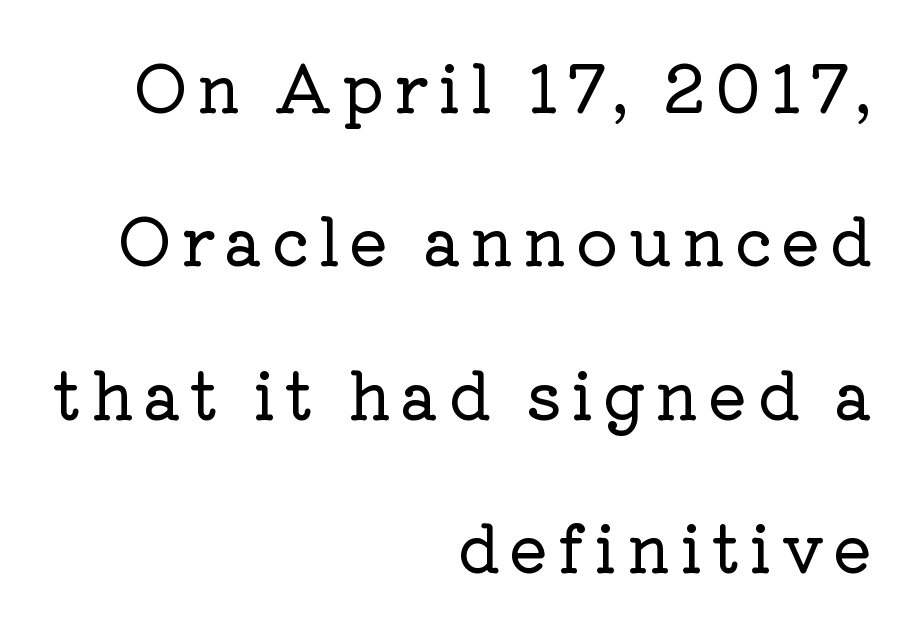
Compared with typical paragraphs, the rows here are farther apart. The passage shown is typeset with a serif family. Bare-footed words on every line. Right-aligned paragraph, ragged on the left. Italic? Not at all — the glyphs are vertical.
